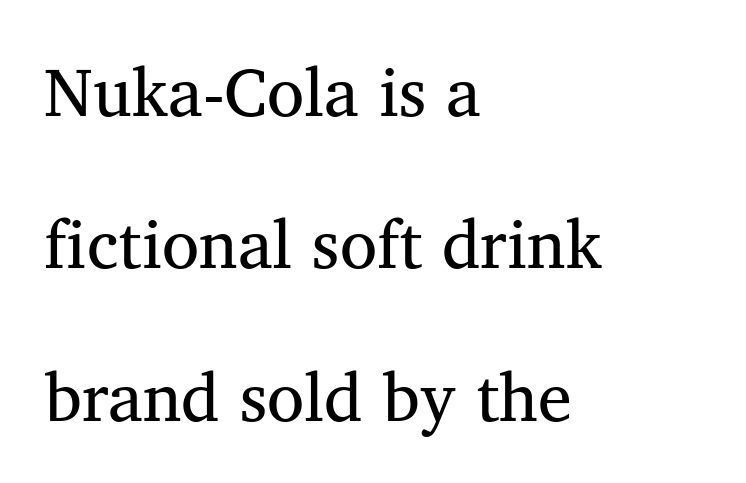
The image shows 68 px regular-weight serif type; set left-aligned, loose line spacing (2.24x), normal letter spacing, not underlined; medium stroke contrast and a medium x-height.
